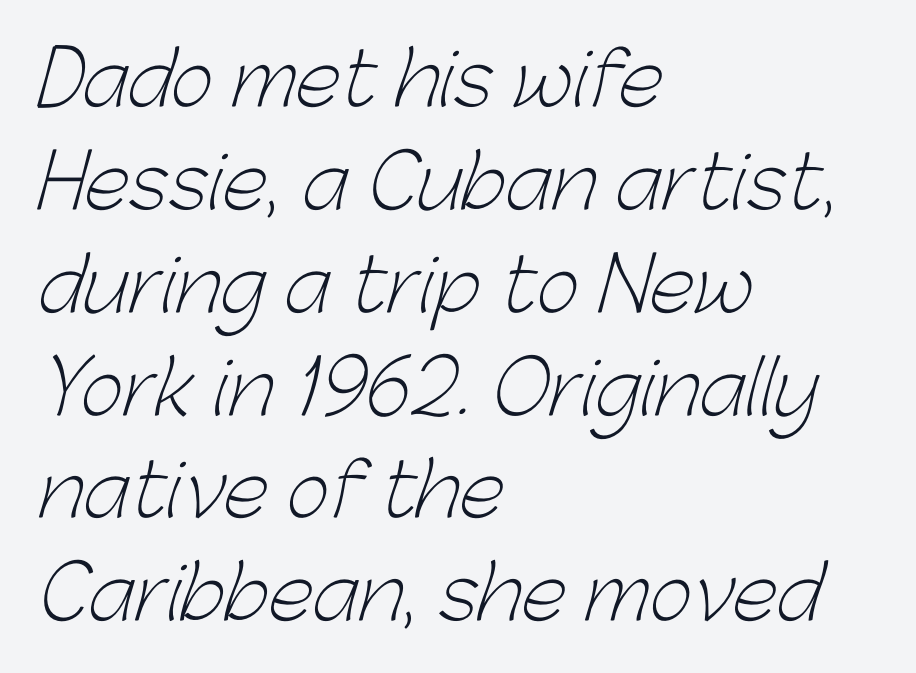
Q: Is the text bold? A: No.
Q: Is the typeface a serif or a sans-serif typeface? A: Sans-serif.
Q: Is the text underlined? A: No.
Q: How is the paragraph aligned? A: Left-aligned.
Q: Is the spacing between letters normal or unusually wide? A: Normal.
Q: Is the spacing between lines tight, normal or loose? A: Normal.
Q: Width (condensed, normal, or wide)? A: Normal.
Q: Stroke contrast? A: Low.
Q: x-height? A: Medium.
Q: Monospaced? A: No.
